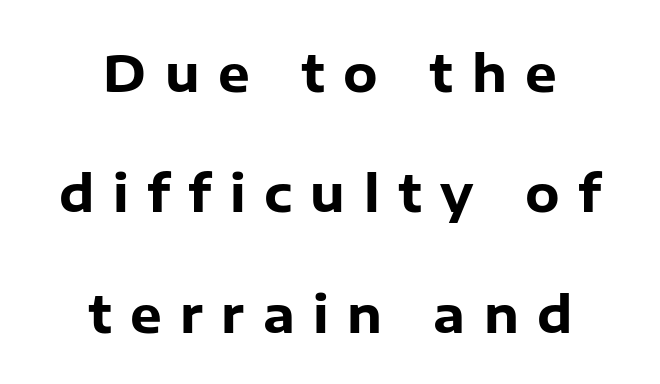
The image shows 50 px heavy sans-serif type, upright; set centered, loose line spacing (2.41x), unusually wide letter spacing (+0.37 em), not underlined; low stroke contrast and a medium x-height.
